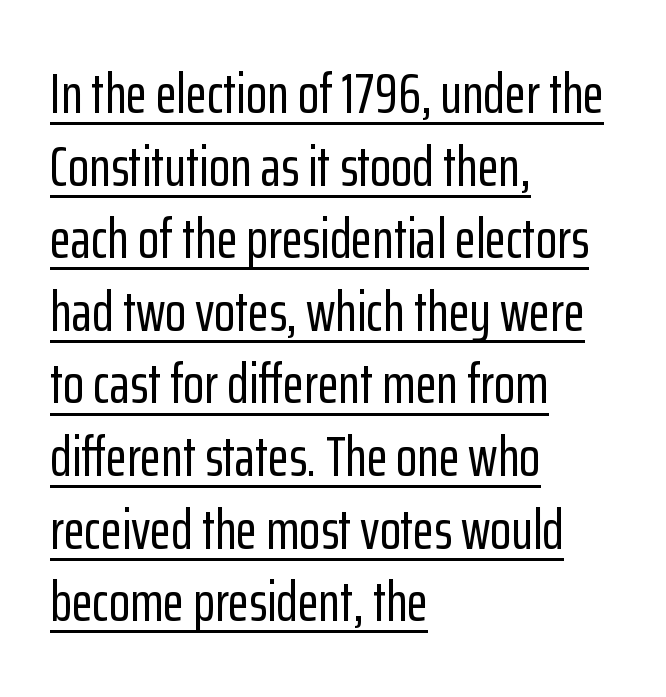
{"serif": "no", "italic": "no", "width": "condensed", "stroke_contrast": "low", "x_height": "medium", "monospaced": "no", "underline": "yes", "align": "left", "line_spacing": "normal", "line_spacing_ratio": 1.32, "letter_spacing": "normal", "letter_spacing_em": 0.0, "glyph_px": 55}
